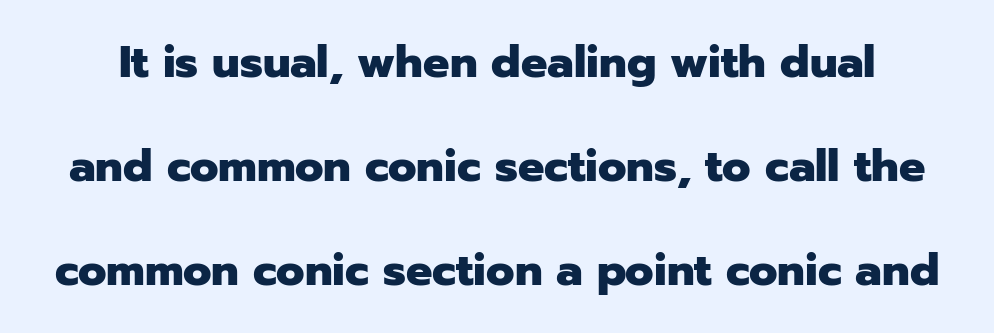
The image shows 44 px heavy sans-serif type, upright; set loose line spacing (2.36x), normal letter spacing, not underlined; low stroke contrast and a medium x-height.
